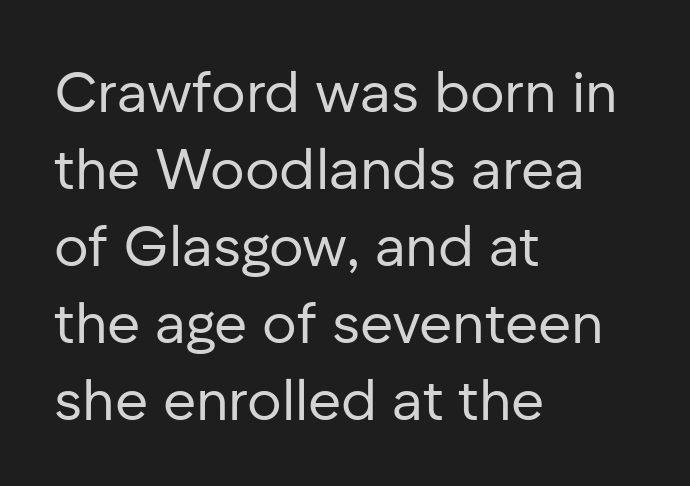
{"serif": "no", "italic": "no", "bold": "no", "weight": "regular", "width": "normal", "stroke_contrast": "low", "x_height": "medium", "monospaced": "no", "underline": "no", "align": "left", "line_spacing": "normal", "line_spacing_ratio": 1.35, "letter_spacing": "normal", "letter_spacing_em": 0.0, "glyph_px": 57}
